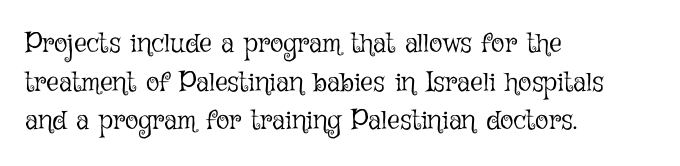
The image shows 28 px light type, upright; set left-aligned, normal line spacing (1.38x), normal letter spacing, not underlined; low stroke contrast and a medium x-height.
